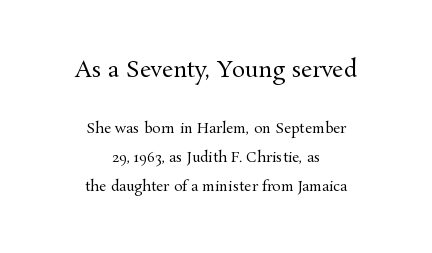
The image shows 22 px text type, upright; set centered, loose line spacing (2.09x), normal letter spacing, not underlined; the first (top) block is 1.57x larger.
